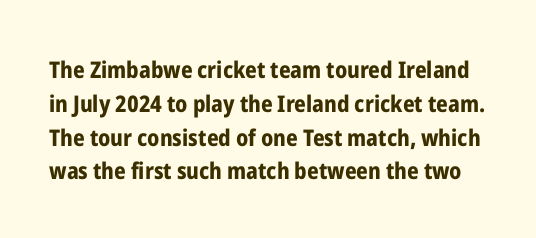
The image shows 23 px bold type, upright; set normal line spacing (1.47x), normal letter spacing, not underlined.
